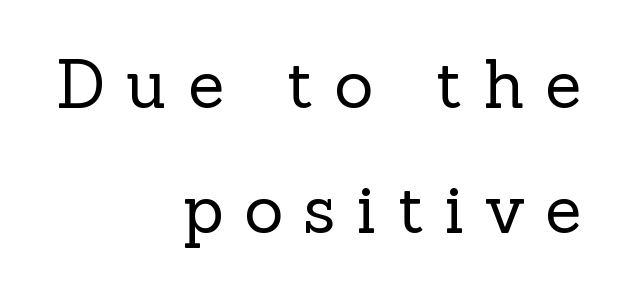
The image shows 67 px regular-weight serif type, upright; set right-aligned, line spacing 1.87x, unusually wide letter spacing (+0.31 em), not underlined; a medium x-height.
